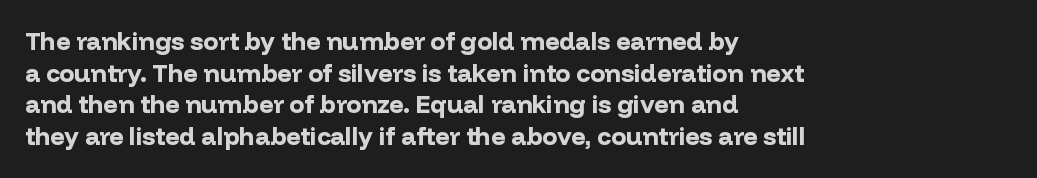
Short and long lines alike share a common starting point at left. The vertical gap from one line to the next is medium. Does the lettering tilt? It doesn't — this is upright. Underline: absent. The tracking reads as untouched default to a designer's eye. Chunky letters — that's bold for sure.
